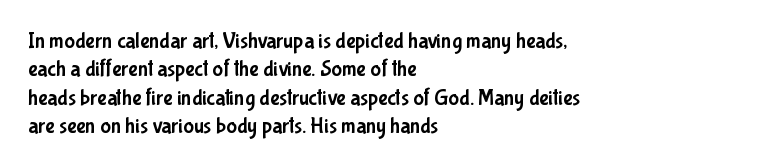
Does extra space separate the letters? No, they use regular spacing. Rows of type keep a routine distance in the vertical direction. Descender tails drop into unmarked territory. No italicization has been applied; the sample stays upright.
